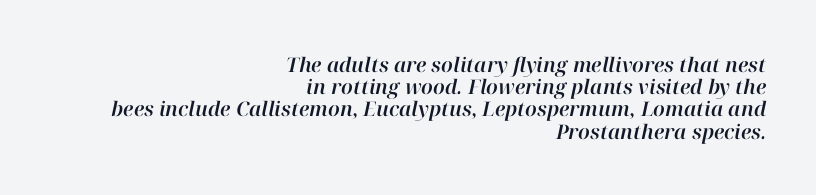
The rag falls on the left side of this text block. The zone under the glyphs is completely vacant. This sample uses plain, unmodified letter spacing. Slanted lettering throughout.
